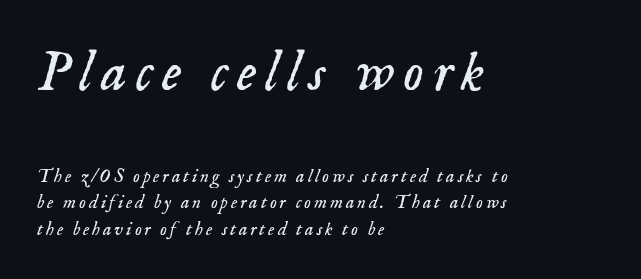
Q: Is the text bold? A: No.
Q: Is the text italic (slanted)? A: Yes, it leans right by about 18 degrees.
Q: Is the typeface a serif or a sans-serif typeface? A: Serif.
Q: Is the text underlined? A: No.
Q: How is the paragraph aligned? A: Left-aligned.
Q: Is the spacing between lines tight, normal or loose? A: Normal.
Q: Which block of text is set in a larger size, the first (top) or the second (bottom)? A: The first (top) one.
Q: Width (condensed, normal, or wide)? A: Normal.
Q: Stroke contrast? A: Low.
Q: x-height? A: Small.
Q: Monospaced? A: No.
